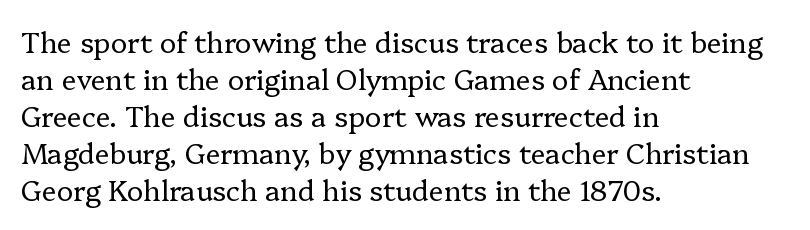
The image shows 28 px regular-weight serif type, upright; set left-aligned, normal line spacing (1.32x), normal letter spacing, not underlined; low stroke contrast and a medium x-height.
